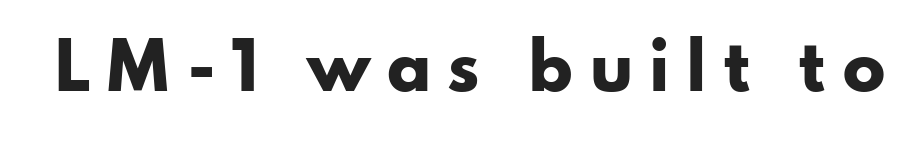
The image shows 64 px heavy, wide sans-serif type, upright; set unusually wide letter spacing (+0.23 em), not underlined; low stroke contrast and a small x-height.
